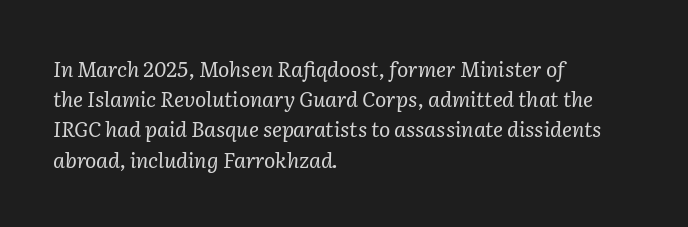
No extra ink here — the face is not bold. The text block is weighted toward the left margin, trailing off unevenly rightward. There's an unmistakable incline to the writing here. Leading: standard.
